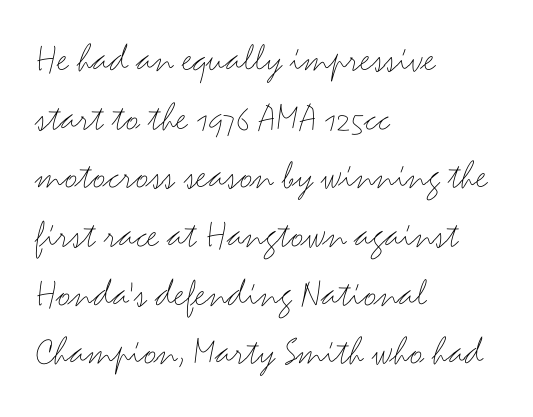
{"serif": "no", "bold": "no", "weight": "thin", "width": "wide", "stroke_contrast": "medium", "x_height": "small", "monospaced": "no", "underline": "no", "align": "left", "line_spacing": "normal", "line_spacing_ratio": 1.43, "letter_spacing": "normal", "letter_spacing_em": 0.0, "glyph_px": 41}
